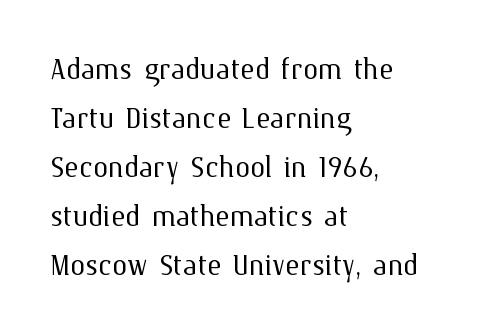
The image shows 38 px light type, upright; set left-aligned, normal line spacing (1.29x), normal letter spacing, not underlined; medium stroke contrast and a medium x-height.
